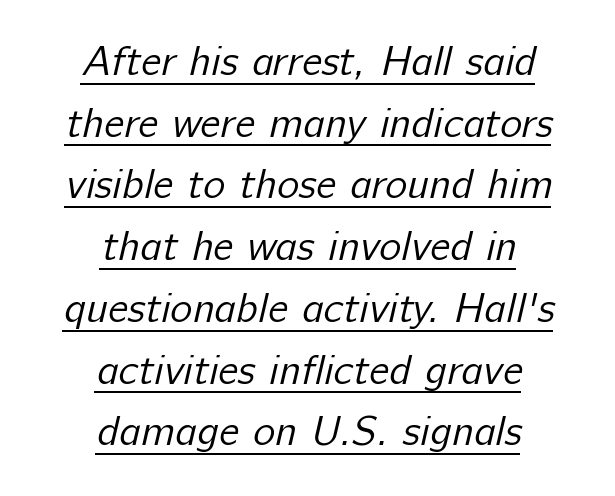
Q: Is the text bold? A: No.
Q: Is the typeface a serif or a sans-serif typeface? A: Sans-serif.
Q: Is the text underlined? A: Yes.
Q: How is the paragraph aligned? A: Centered.
Q: Is the spacing between letters normal or unusually wide? A: Normal.
Q: Is the spacing between lines tight, normal or loose? A: Normal.
Q: Width (condensed, normal, or wide)? A: Normal.
Q: Stroke contrast? A: Low.
Q: x-height? A: Medium.
Q: Monospaced? A: No.
